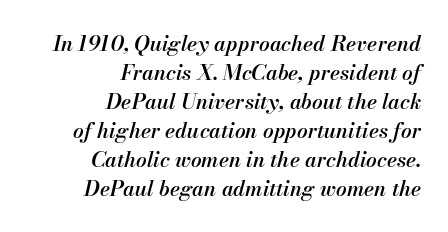
Q: Is the text bold? A: Semi-bold.
Q: Is the text italic (slanted)? A: Yes, it leans right by about 13 degrees.
Q: Is the text underlined? A: No.
Q: How is the paragraph aligned? A: Right-aligned.
Q: Is the spacing between letters normal or unusually wide? A: Normal.
Q: Is the spacing between lines tight, normal or loose? A: Normal.
